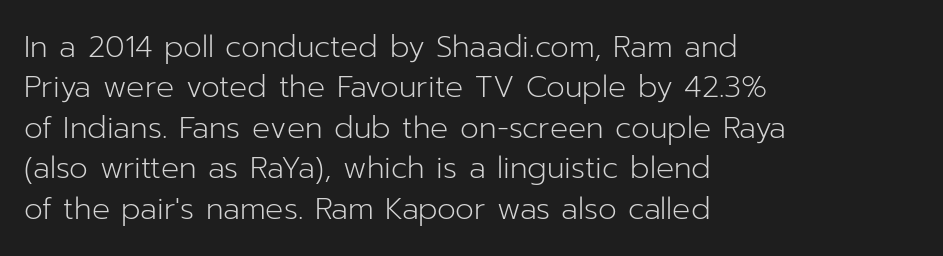
The passage shown is not bold in any degree. Upright lettering throughout. In terms of letterform style, serifs are entirely absent. Here the designer chose a conventional face with non-uniform glyph widths.
